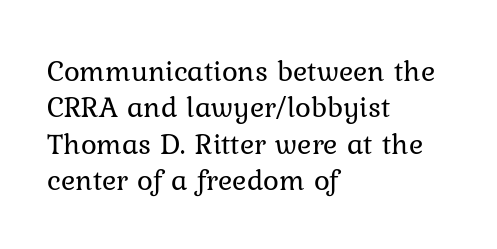
Q: Is the text bold? A: No.
Q: Is the text italic (slanted)? A: No, it is upright.
Q: Is the text underlined? A: No.
Q: How is the paragraph aligned? A: Left-aligned.
Q: Is the spacing between letters normal or unusually wide? A: Normal.
Q: Width (condensed, normal, or wide)? A: Normal.
Q: Stroke contrast? A: Low.
Q: x-height? A: Medium.
Q: Monospaced? A: No.
